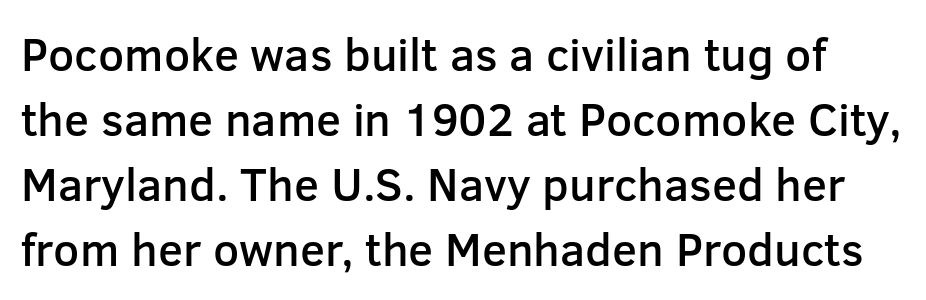
The image shows 46 px semibold sans-serif type, upright; set normal line spacing (1.41x), normal letter spacing, not underlined; low stroke contrast and a medium x-height.
